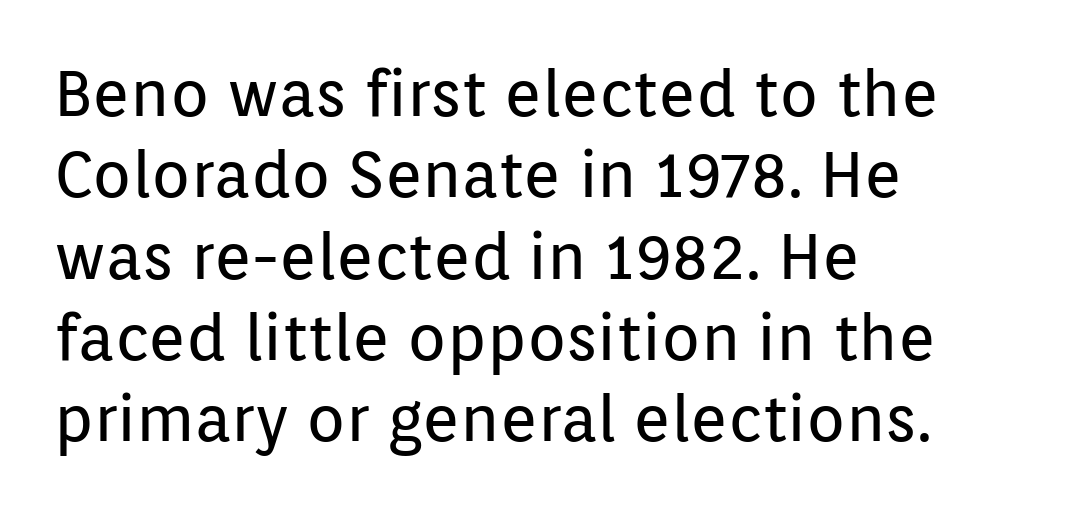
Q: Is the text bold? A: No.
Q: Is the text italic (slanted)? A: No, it is upright.
Q: Is the typeface a serif or a sans-serif typeface? A: Sans-serif.
Q: Is the text underlined? A: No.
Q: How is the paragraph aligned? A: Left-aligned.
Q: Is the spacing between letters normal or unusually wide? A: Normal.
Q: Is the spacing between lines tight, normal or loose? A: Normal.
Q: Width (condensed, normal, or wide)? A: Normal.
Q: Stroke contrast? A: Low.
Q: x-height? A: Medium.
Q: Monospaced? A: No.
